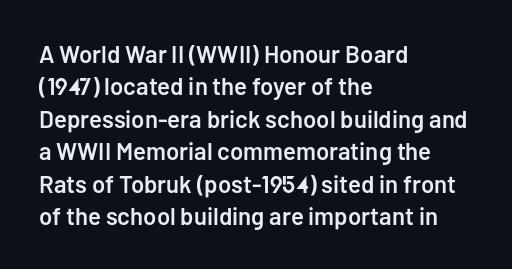
{"italic": "no", "bold": "semi", "underline": "no", "align": "left", "line_spacing": "normal", "line_spacing_ratio": 1.35, "letter_spacing": "normal", "letter_spacing_em": 0.0, "glyph_px": 24}
